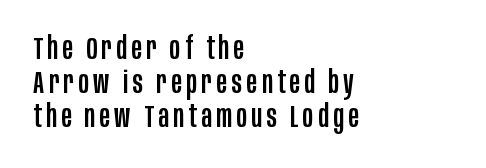
The image shows 32 px condensed sans-serif type, upright; set left-aligned, tight line spacing (1.06x), not underlined; low stroke contrast and a large x-height.
